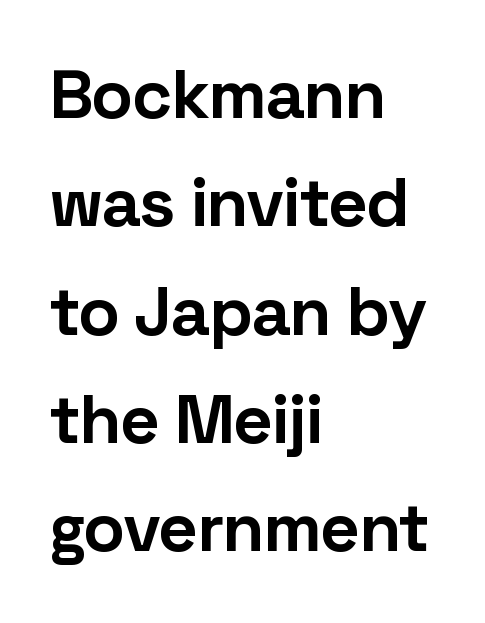
{"serif": "no", "italic": "no", "bold": "yes", "weight": "bold", "width": "normal", "stroke_contrast": "low", "x_height": "medium", "monospaced": "no", "underline": "no", "align": "left", "line_spacing": "normal", "line_spacing_ratio": 1.57, "letter_spacing": "normal", "letter_spacing_em": 0.0, "glyph_px": 69}
